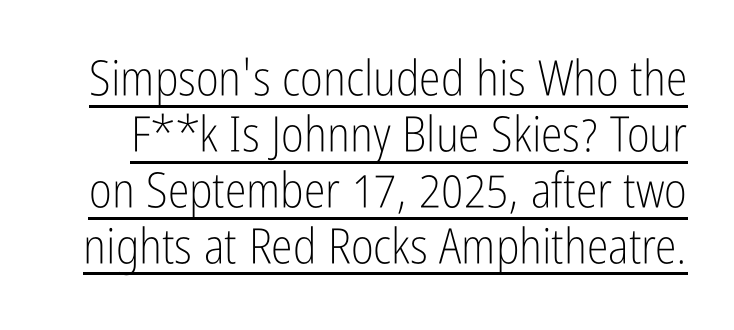
The image shows 49 px light, condensed sans-serif type, upright; set tight line spacing (1.14x), normal letter spacing, underlined; low stroke contrast and a medium x-height.
